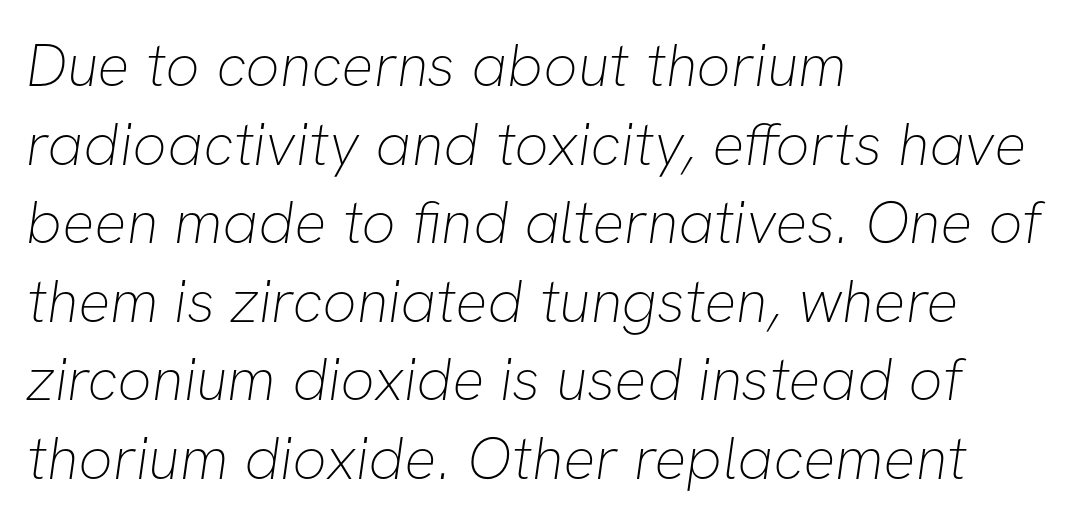
{"serif": "no", "bold": "no", "weight": "thin", "width": "normal", "stroke_contrast": "low", "x_height": "medium", "monospaced": "no", "underline": "no", "align": "left", "line_spacing": "normal", "line_spacing_ratio": 1.31, "letter_spacing": "normal", "letter_spacing_em": 0.0, "glyph_px": 60}
